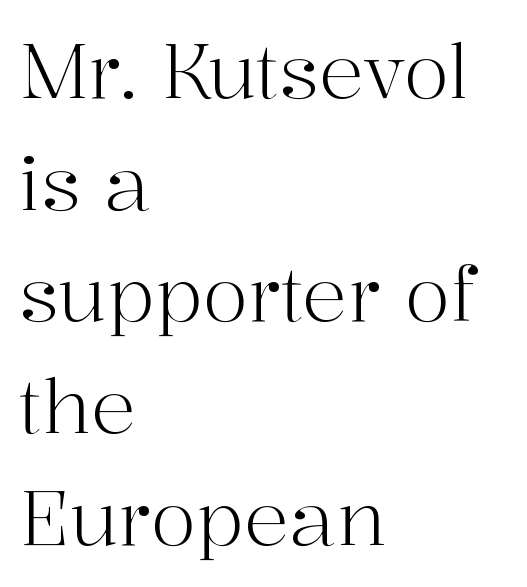
{"serif": "yes", "italic": "no", "bold": "no", "weight": "light", "width": "normal", "stroke_contrast": "high", "x_height": "medium", "monospaced": "no", "underline": "no", "align": "left", "line_spacing": "normal", "line_spacing_ratio": 1.49, "letter_spacing": "normal", "letter_spacing_em": 0.0, "glyph_px": 75}
